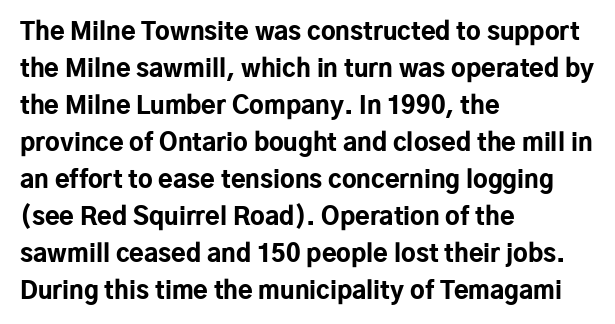
{"italic": "no", "bold": "yes", "underline": "no", "align": "left", "line_spacing": "normal", "line_spacing_ratio": 1.54, "letter_spacing": "normal", "letter_spacing_em": 0.0, "glyph_px": 24}
